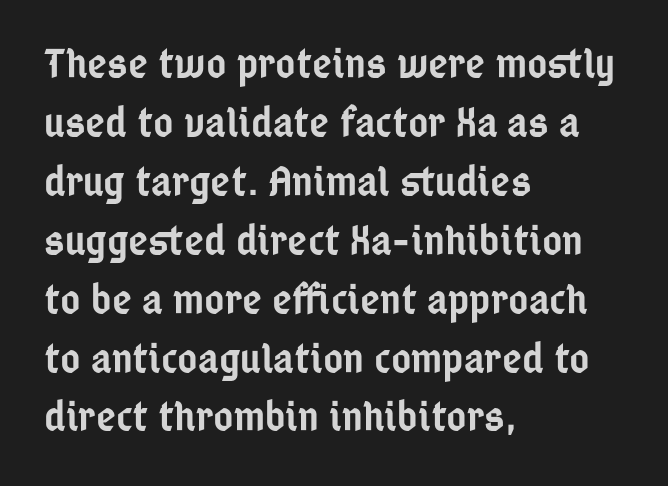
{"serif": "no", "italic": "no", "bold": "semi", "weight": "semibold", "width": "condensed", "stroke_contrast": "low", "x_height": "medium", "monospaced": "no", "underline": "no", "align": "left", "line_spacing": "normal", "line_spacing_ratio": 1.37, "letter_spacing": "normal", "letter_spacing_em": 0.0, "glyph_px": 43}
